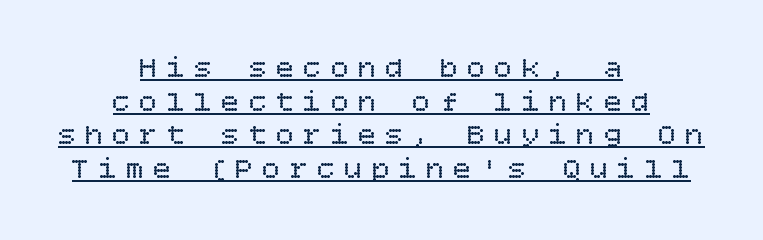
Q: Is the text bold? A: No.
Q: Is the text italic (slanted)? A: No, it is upright.
Q: Is the text underlined? A: Yes.
Q: How is the paragraph aligned? A: Centered.
Q: Is the spacing between letters normal or unusually wide? A: Unusually wide.
Q: Is the spacing between lines tight, normal or loose? A: Tight.
Q: Width (condensed, normal, or wide)? A: Normal.
Q: Stroke contrast? A: Low.
Q: x-height? A: Large.
